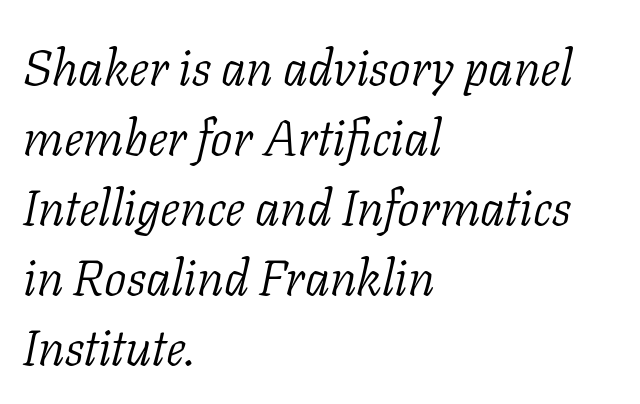
The image shows 50 px light serif type, italic (leaning right); set left-aligned, normal line spacing (1.4x), normal letter spacing, not underlined; low stroke contrast and a medium x-height.
